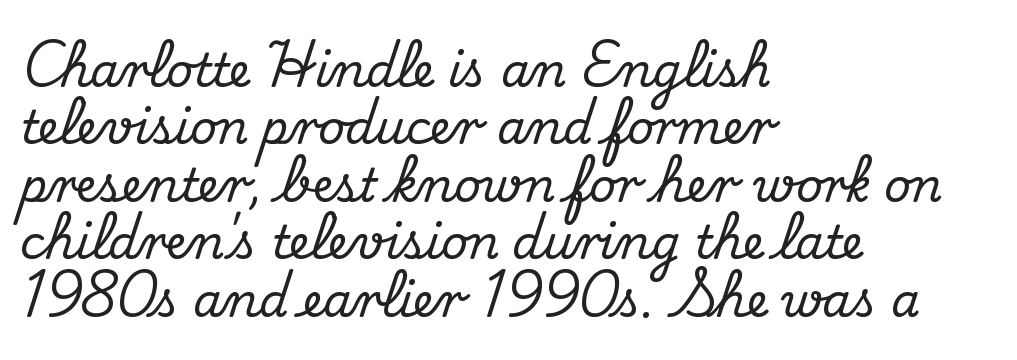
Q: Is the text italic (slanted)? A: Yes.
Q: Is the typeface a serif or a sans-serif typeface? A: Serif.
Q: Is the text underlined? A: No.
Q: How is the paragraph aligned? A: Left-aligned.
Q: Is the spacing between letters normal or unusually wide? A: Normal.
Q: Is the spacing between lines tight, normal or loose? A: Normal.
Q: Width (condensed, normal, or wide)? A: Normal.
Q: Stroke contrast? A: Medium.
Q: x-height? A: Small.
Q: Monospaced? A: No.
